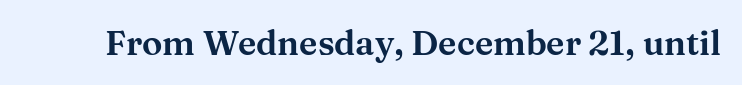
The image shows 34 px wide serif type, upright; set normal letter spacing, not underlined; medium stroke contrast and a medium x-height.
